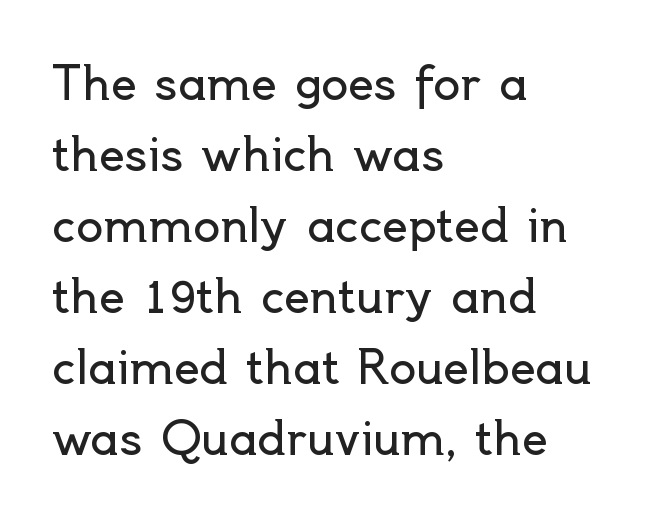
Teacher's note: observe the even left margin — that is flush-left alignment. Check under the words: just untouched page. The weight tops out at a normal text grade. Observe the absence of serifs on each vertical stroke in this sample.
